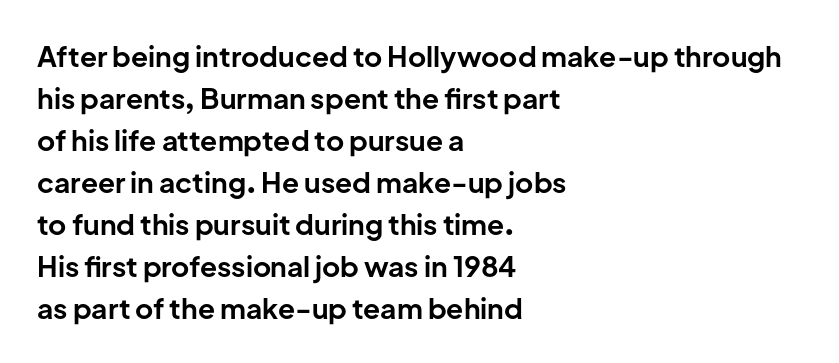
The baseline area is clear. In terms of letterspacing, this is plain default setting. Short and long lines alike share a common starting point at left. This block has exactly the height ordinary leading produces. Posture: vertical.
